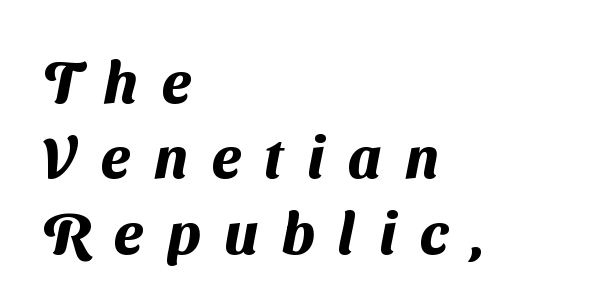
{"serif": "no", "bold": "yes", "weight": "heavy", "width": "normal", "stroke_contrast": "medium", "x_height": "medium", "monospaced": "no", "underline": "no", "align": "left", "line_spacing": "normal", "line_spacing_ratio": 1.3, "letter_spacing": "wide", "letter_spacing_em": 0.41, "glyph_px": 58}
